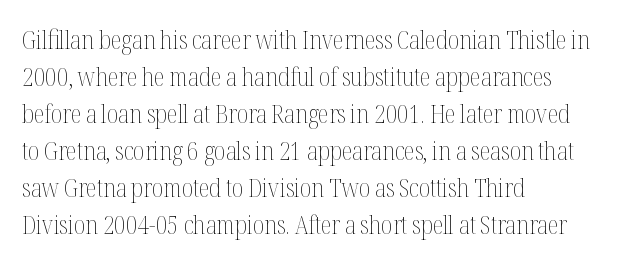
The image shows 25 px text type, upright; set left-aligned, normal line spacing (1.48x), normal letter spacing, not underlined.
